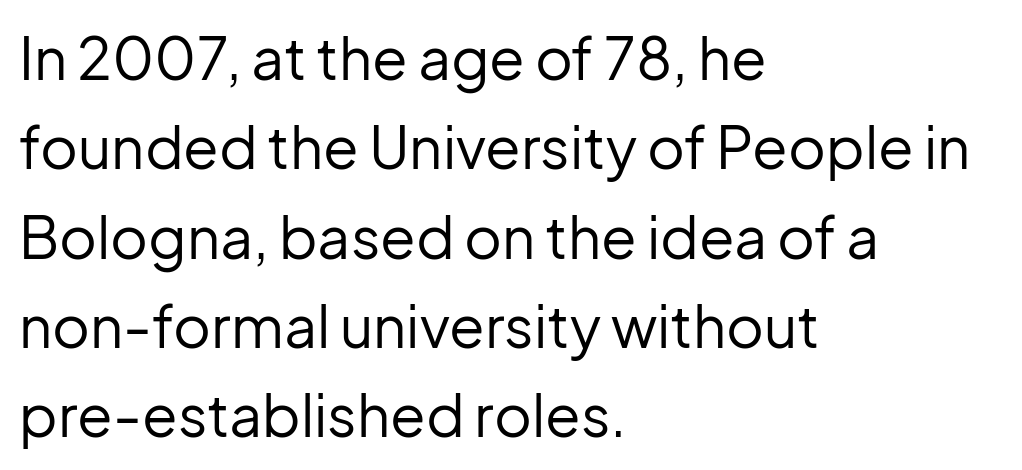
The image shows 58 px regular-weight sans-serif type, upright; set left-aligned, normal line spacing (1.54x), normal letter spacing, not underlined; low stroke contrast and a medium x-height.
